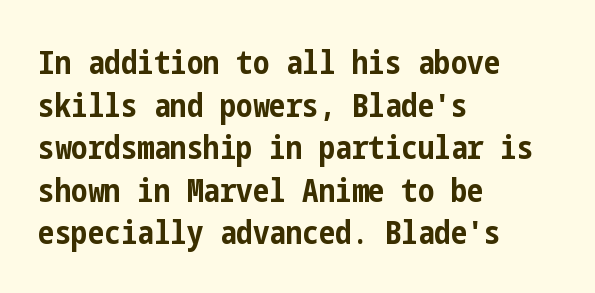
{"serif": "no", "italic": "no", "bold": "yes", "weight": "bold", "width": "condensed", "stroke_contrast": "low", "x_height": "medium", "underline": "no", "align": "left", "line_spacing": "normal", "line_spacing_ratio": 1.29, "letter_spacing": "normal", "letter_spacing_em": 0.0, "glyph_px": 33}
